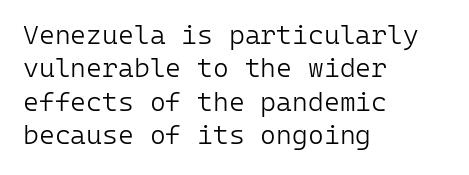
The image shows 27 px text type, upright; set left-aligned, line spacing 1.24x, normal letter spacing, not underlined.
